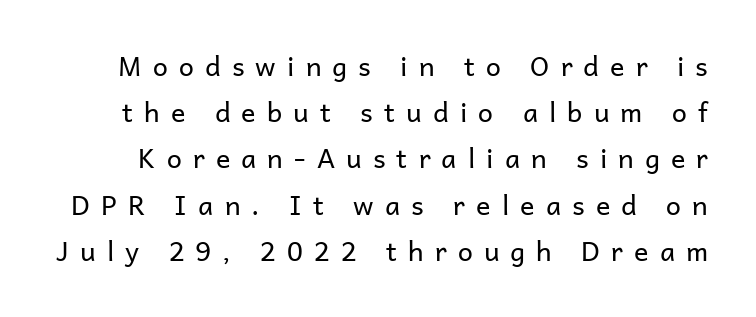
The rendering inserts visible extra space after every character. Do the letters lean? They stand straight. A bare baseline throughout the passage. Counters stay open thanks to moderate or lighter strokes.
